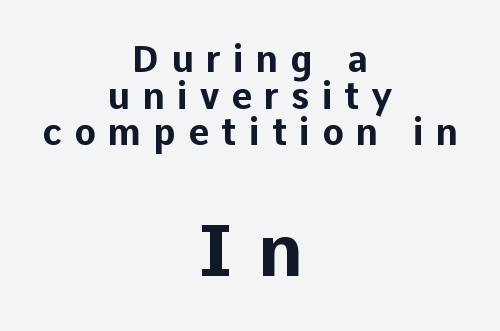
Q: Is the text bold? A: Yes.
Q: Is the text italic (slanted)? A: No, it is upright.
Q: Is the typeface a serif or a sans-serif typeface? A: Sans-serif.
Q: Is the text underlined? A: No.
Q: How is the paragraph aligned? A: Centered.
Q: Is the spacing between letters normal or unusually wide? A: Unusually wide.
Q: Is the spacing between lines tight, normal or loose? A: Tight.
Q: Which block of text is set in a larger size, the first (top) or the second (bottom)? A: The second (bottom) one.
Q: Width (condensed, normal, or wide)? A: Normal.
Q: Stroke contrast? A: Low.
Q: x-height? A: Medium.
Q: Monospaced? A: No.
